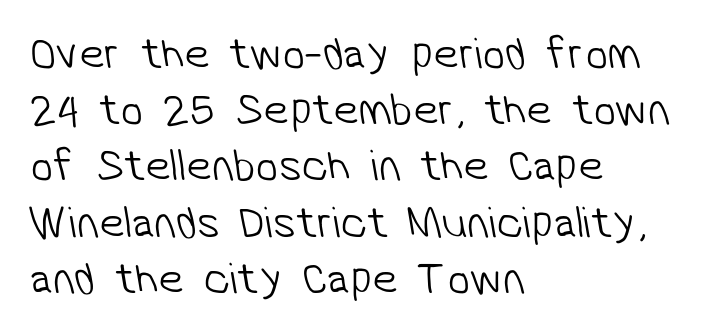
These lines are composed in type without serifs. Glance below the letters and you will spot only blank space. The letters advance in unequal steps, a hallmark of proportional type. Students, note that the glyphs here touch the page at normal intervals. Counters stay open thanks to moderate or lighter strokes. Horizontal bands of white between lines are of average thickness.
